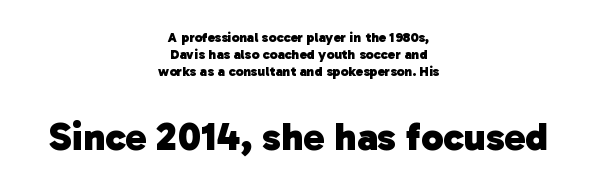
In terms of letterspacing, this is plain default setting. The typesetter chose a symmetrical, centered arrangement here. The glyphs are unaccompanied by any horizontal stroke below them. To sum up the face: it is a sans, with no serifs.
